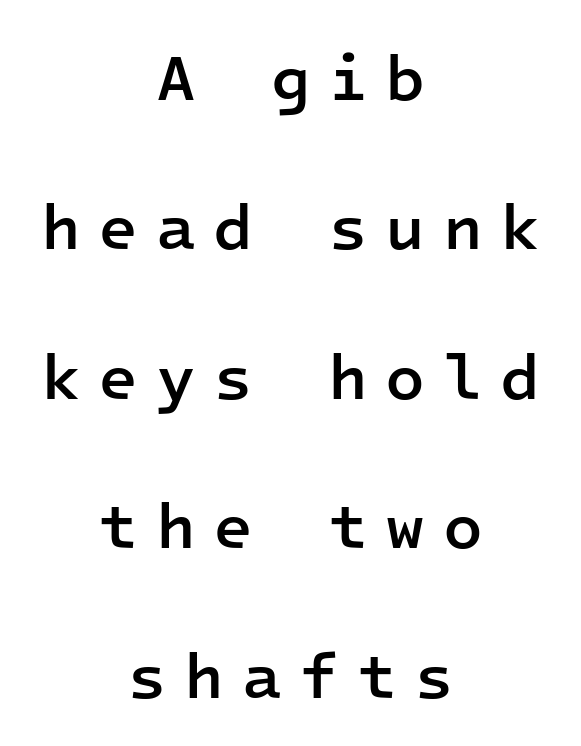
The image shows 65 px semibold sans-serif type, upright, monospaced; set centered, loose line spacing (2.3x), unusually wide letter spacing (+0.27 em), not underlined; low stroke contrast and a medium x-height.
